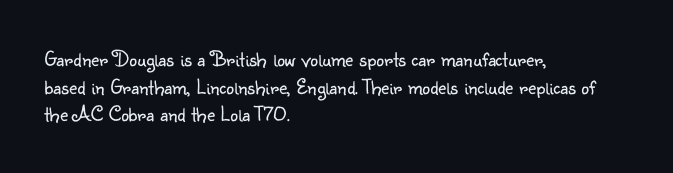
The typeface has the unassuming heft of standard copy or less. Vertical strokes here are truly vertical. A clean baseline with only descenders dipping below it. Default kerning and tracking; the words read as compact shapes.
